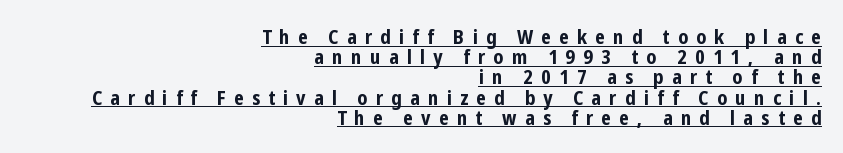
The image shows 20 px bold type, upright; set right-aligned, tight line spacing (1.01x), unusually wide letter spacing (+0.41 em), underlined.
